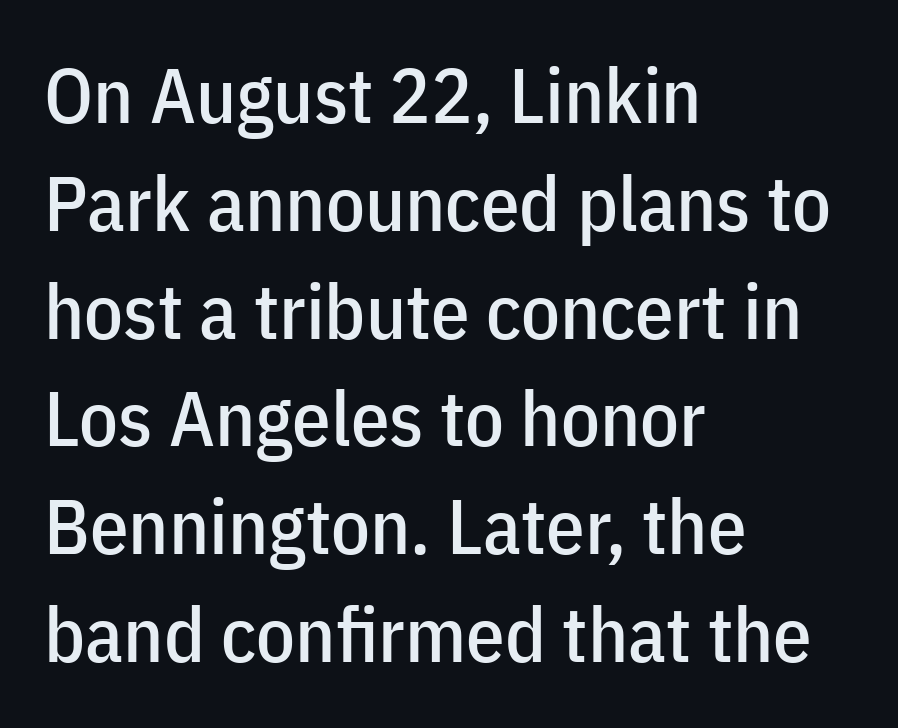
{"serif": "no", "italic": "no", "width": "condensed", "stroke_contrast": "low", "x_height": "medium", "monospaced": "no", "underline": "no", "align": "left", "line_spacing": "normal", "line_spacing_ratio": 1.4, "letter_spacing": "normal", "letter_spacing_em": 0.0, "glyph_px": 77}
